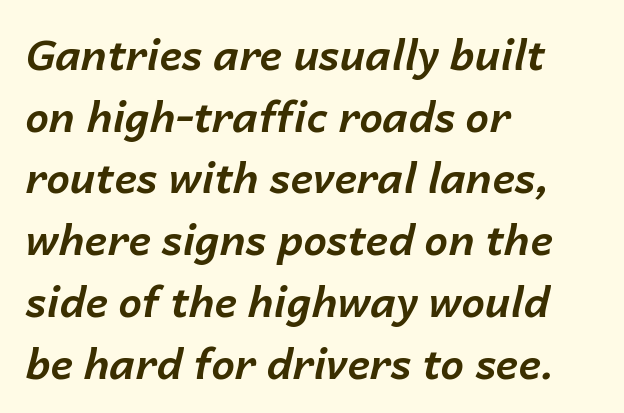
The lettering tilts uniformly, giving the passage an italic look. What's the leading like? Ordinary, nothing unusual. Pretty heavy lettering here — definitely bold. The foot of each line stays bare and open. Line beginnings align vertically; line endings do not.
